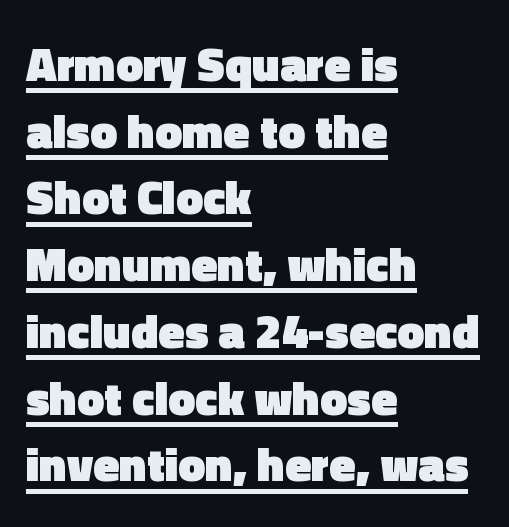
The glyphs are accompanied by a horizontal stroke just below them. Typographically, this falls in the sans-serif category. Is there any slant? The stems are plumb. The line texture is even and compact thanks to regular tracking. Casual observation: everything's shoved over to the left. Summary of vertical rhythm: regular, with standard interline spacing.
